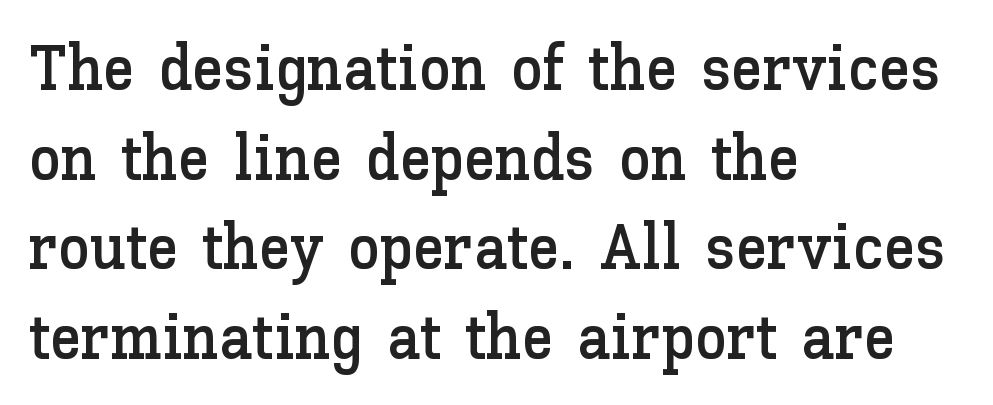
{"italic": "no", "width": "normal", "stroke_contrast": "low", "x_height": "medium", "monospaced": "no", "underline": "no", "align": "left", "line_spacing": "normal", "line_spacing_ratio": 1.4, "letter_spacing": "normal", "letter_spacing_em": 0.0, "glyph_px": 64}
